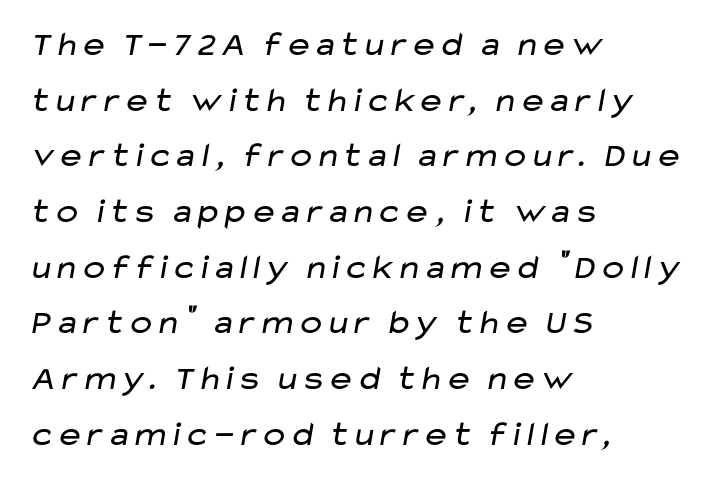
Q: Is the text bold? A: No.
Q: Is the typeface a serif or a sans-serif typeface? A: Sans-serif.
Q: Is the text underlined? A: No.
Q: How is the paragraph aligned? A: Left-aligned.
Q: Is the spacing between letters normal or unusually wide? A: Normal.
Q: Is the spacing between lines tight, normal or loose? A: Normal.
Q: Width (condensed, normal, or wide)? A: Wide.
Q: Stroke contrast? A: Low.
Q: x-height? A: Medium.
Q: Monospaced? A: No.
